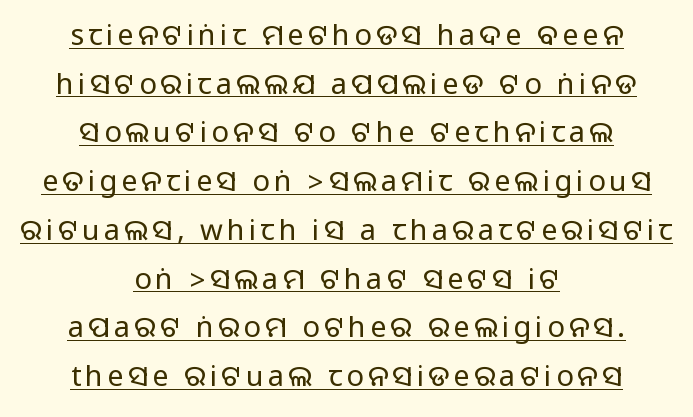
Q: Is the text italic (slanted)? A: No, it is upright.
Q: Is the typeface a serif or a sans-serif typeface? A: Sans-serif.
Q: Is the text underlined? A: Yes.
Q: How is the paragraph aligned? A: Centered.
Q: Is the spacing between lines tight, normal or loose? A: Normal.
Q: Width (condensed, normal, or wide)? A: Normal.
Q: Stroke contrast? A: Medium.
Q: Monospaced? A: No.
